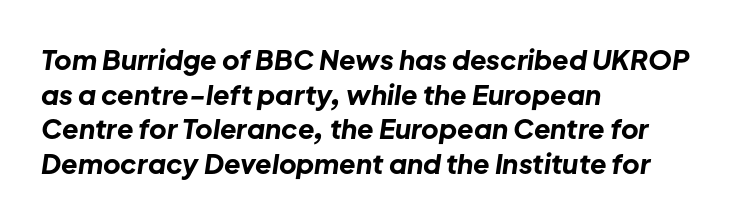
The lettering tilts uniformly, giving the passage an italic look. Leading matches the norm, producing a regular column. Strokes here are thick enough to call this a true bold. Rule under the text: the space is simply empty. Reading down the block, your eye returns to a fixed left position each line.
